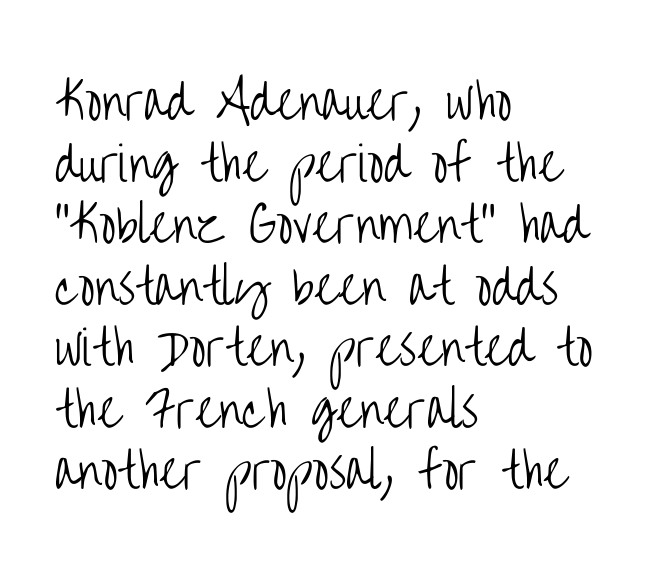
{"serif": "no", "italic": "no", "bold": "no", "weight": "light", "width": "condensed", "stroke_contrast": "low", "x_height": "large", "monospaced": "no", "underline": "no", "align": "left", "line_spacing": "normal", "line_spacing_ratio": 1.31, "letter_spacing": "normal", "letter_spacing_em": 0.0, "glyph_px": 47}
